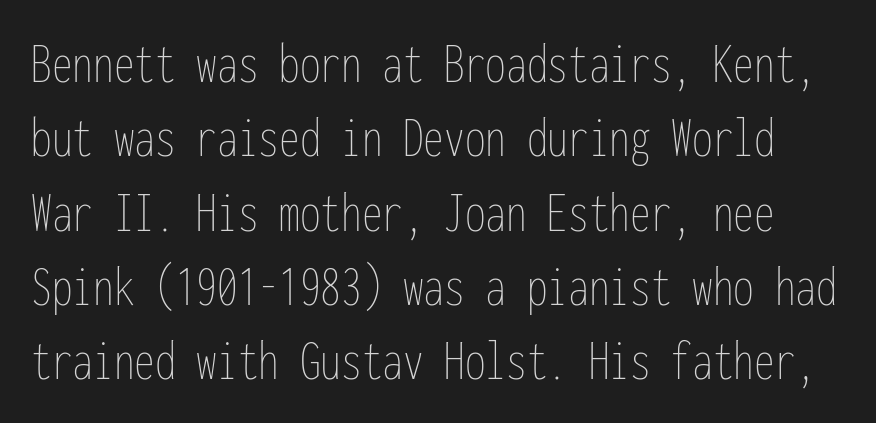
Think of a typewriter: that constant character pitch is what you see here. The cut favours lightness, reaching ordinary text weight at its darkest. Tracking value appears to be zero — textbook default spacing. The block of text has a typical density, with ordinary space between rows.
